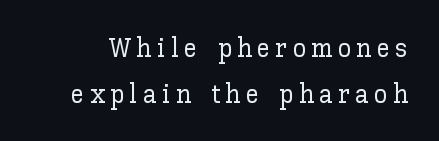
Q: Is the text italic (slanted)? A: No, it is upright.
Q: Is the text underlined? A: No.
Q: Is the spacing between lines tight, normal or loose? A: Normal.
